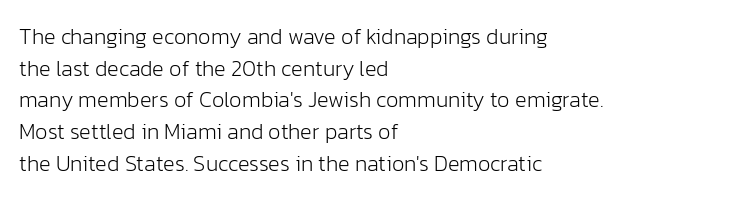
Ordinary non-slanted type is in use. Whoever set this chose a conventional vertical rhythm. Nothing unusual about the tracking: characters are spaced as the font intends. Every row of glyphs begins at an identical x-position on the left.
